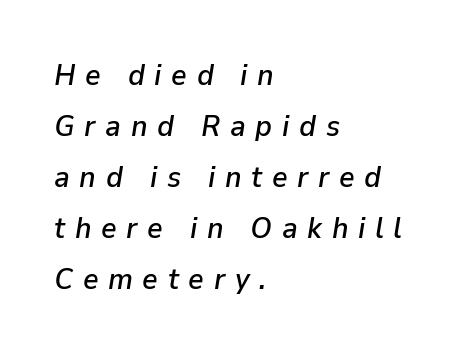
Q: Is the text italic (slanted)? A: Yes, it leans right by about 9 degrees.
Q: Is the text underlined? A: No.
Q: How is the paragraph aligned? A: Left-aligned.
Q: Is the spacing between letters normal or unusually wide? A: Unusually wide.
Q: Is the spacing between lines tight, normal or loose? A: Normal.
Q: Width (condensed, normal, or wide)? A: Normal.
Q: Stroke contrast? A: Low.
Q: x-height? A: Medium.
Q: Monospaced? A: No.
